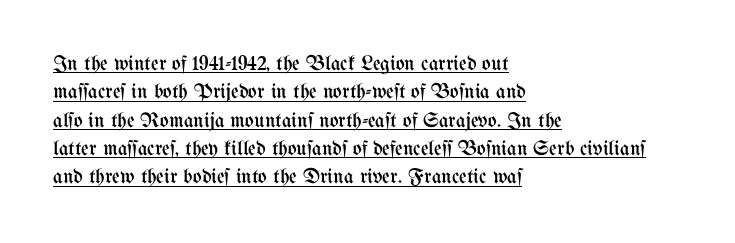
Q: Is the text bold? A: No.
Q: Is the text italic (slanted)? A: No, it is upright.
Q: Is the text underlined? A: Yes.
Q: How is the paragraph aligned? A: Left-aligned.
Q: Is the spacing between letters normal or unusually wide? A: Normal.
Q: Is the spacing between lines tight, normal or loose? A: Normal.
